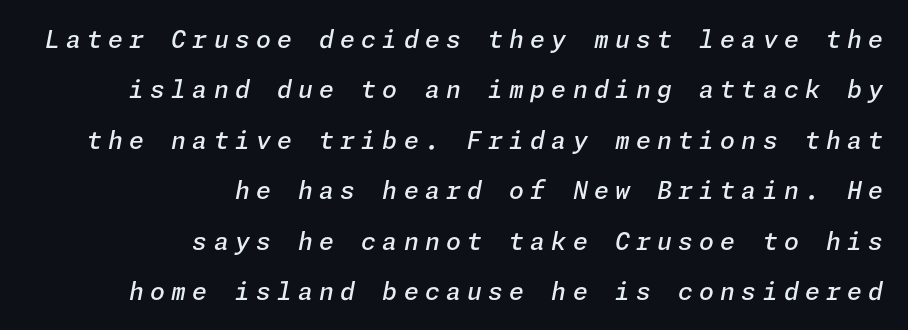
Style check: oblique. In terms of letterspacing, this is a distinctly airy, spread setting. Quick note: interline space is abundant. These lines are set flush right with a ragged left edge. Descender tails drop into unmarked territory. Set as a demibold, roughly 600 on the weight scale.
